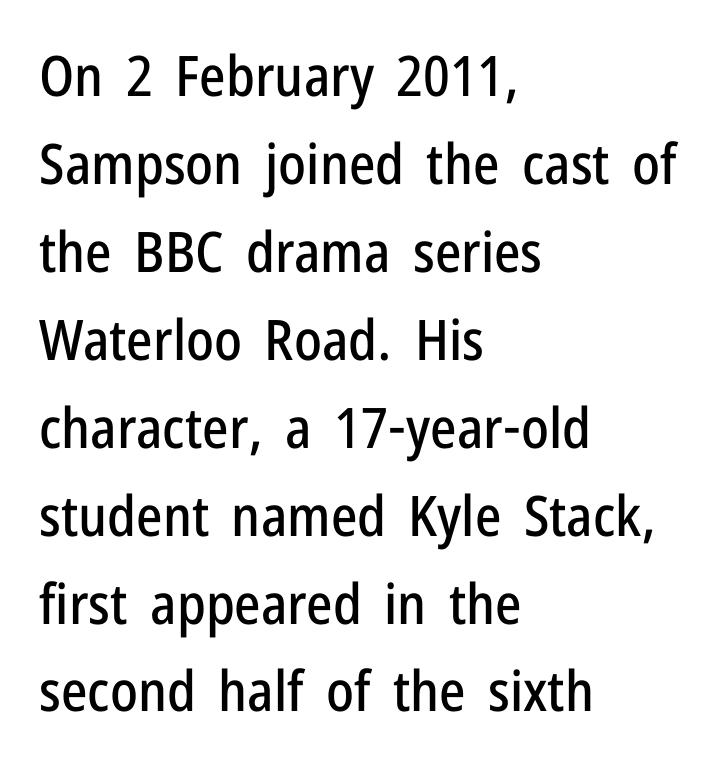
Q: Is the text italic (slanted)? A: No, it is upright.
Q: Is the typeface a serif or a sans-serif typeface? A: Sans-serif.
Q: Is the text underlined? A: No.
Q: How is the paragraph aligned? A: Left-aligned.
Q: Is the spacing between letters normal or unusually wide? A: Normal.
Q: Is the spacing between lines tight, normal or loose? A: Normal.
Q: Width (condensed, normal, or wide)? A: Condensed.
Q: Stroke contrast? A: Low.
Q: x-height? A: Medium.
Q: Monospaced? A: No.
